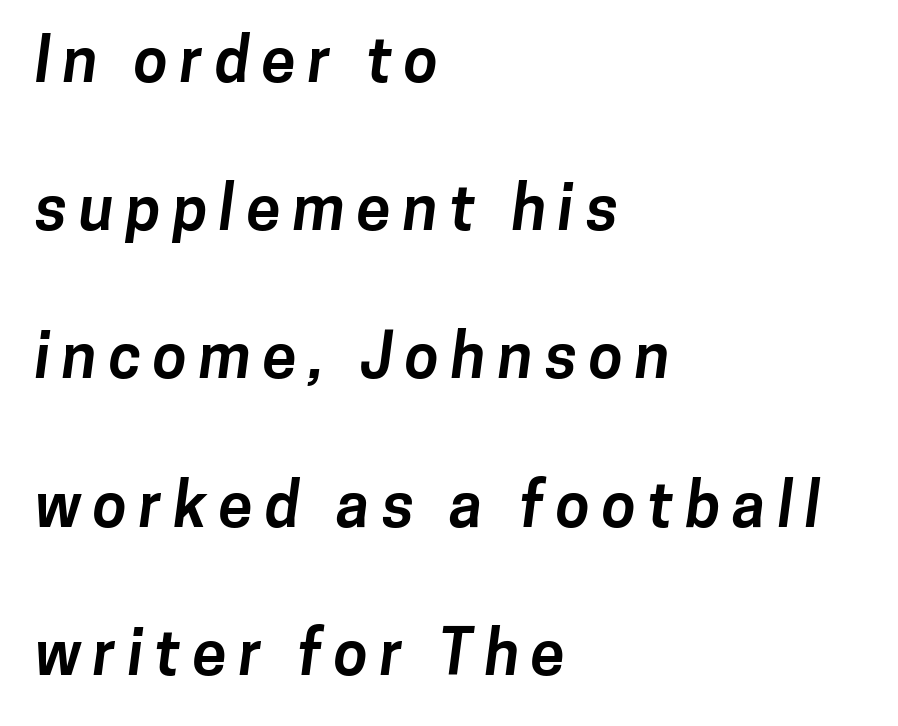
The image shows 62 px bold sans-serif type; set left-aligned, loose line spacing (2.39x), not underlined; low stroke contrast and a medium x-height.
